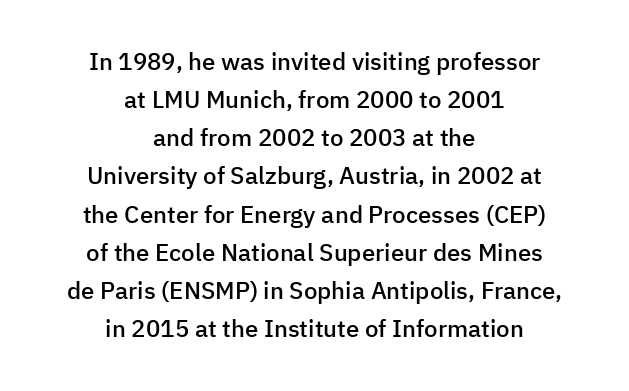
Q: Is the text bold? A: Semi-bold.
Q: Is the text italic (slanted)? A: No, it is upright.
Q: Is the text underlined? A: No.
Q: How is the paragraph aligned? A: Centered.
Q: Is the spacing between letters normal or unusually wide? A: Normal.
Q: Is the spacing between lines tight, normal or loose? A: Normal.
